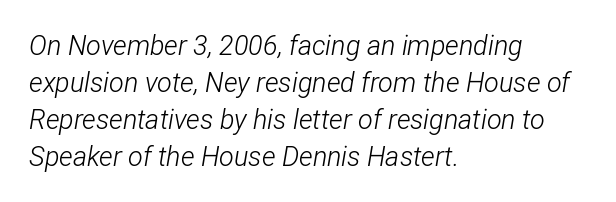
{"italic": "yes", "lean": "right", "slant_degrees": 12, "bold": "no", "underline": "no", "align": "left", "line_spacing": "normal", "line_spacing_ratio": 1.37, "letter_spacing": "normal", "letter_spacing_em": 0.0, "glyph_px": 27}
